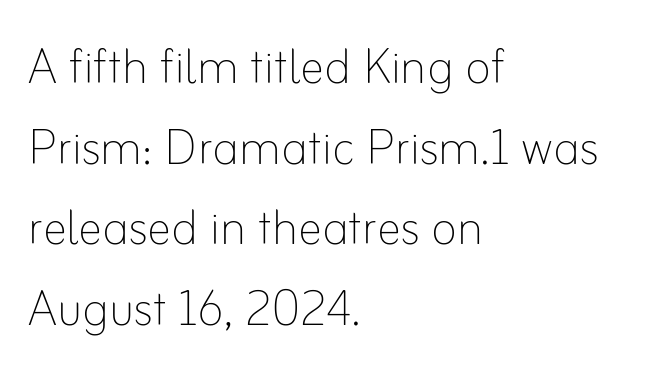
{"italic": "no", "bold": "no", "weight": "thin", "width": "normal", "stroke_contrast": "low", "x_height": "small", "monospaced": "no", "underline": "no", "align": "left", "line_spacing": "normal", "line_spacing_ratio": 1.32, "letter_spacing": "normal", "letter_spacing_em": 0.0, "glyph_px": 61}
